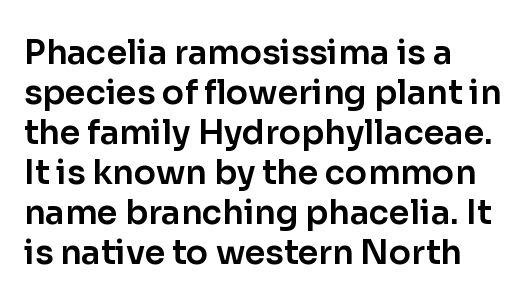
Horizontally, the lines are justified to the leading edge only. Plain, unruled lines of type. Tall strokes in this sample are plumb rather than angled. Is this a fixed-width face? No — the glyphs have proportional, varying widths. The designer went with a sans here, leaving each stem footless. Standard letterfit; no display-style spreading of the glyphs.
